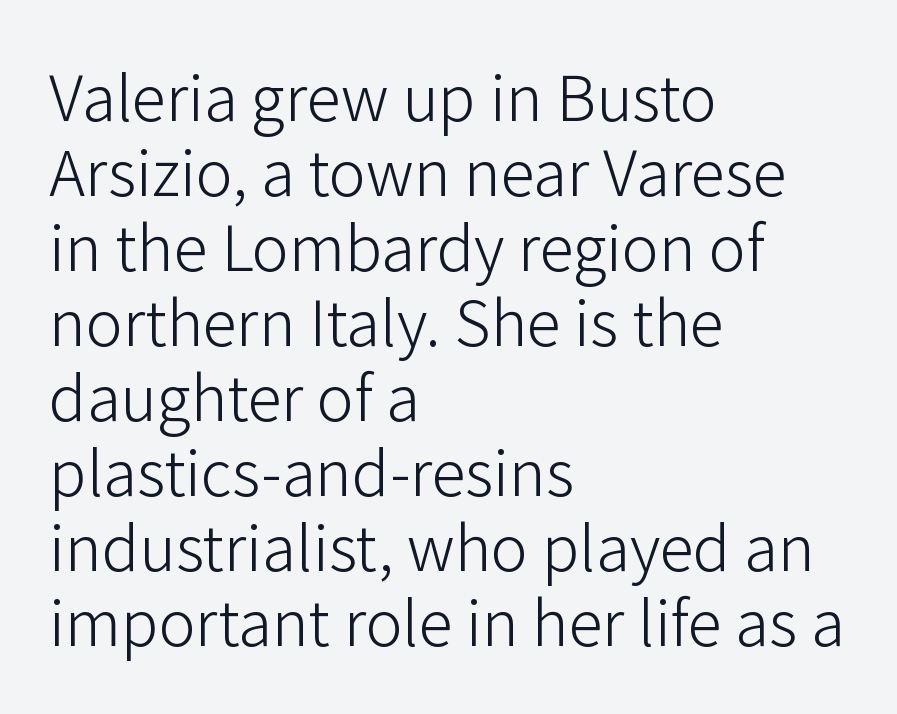
The image shows 62 px light sans-serif type, upright; set left-aligned, line spacing 1.21x, normal letter spacing, not underlined; low stroke contrast and a medium x-height.
